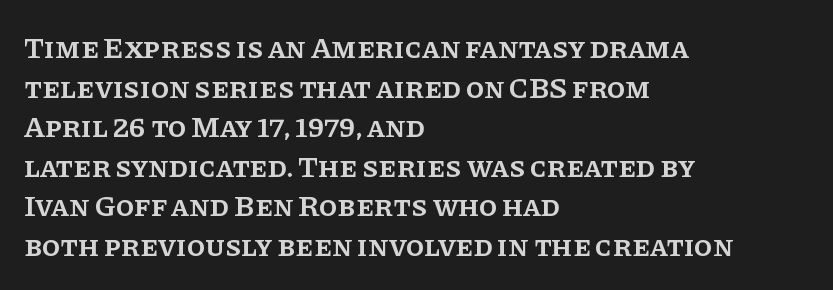
{"serif": "yes", "italic": "no", "bold": "semi", "weight": "semibold", "width": "normal", "stroke_contrast": "low", "x_height": "large", "monospaced": "no", "underline": "no", "align": "left", "line_spacing": "normal", "line_spacing_ratio": 1.32, "letter_spacing": "normal", "letter_spacing_em": 0.0, "glyph_px": 30}
